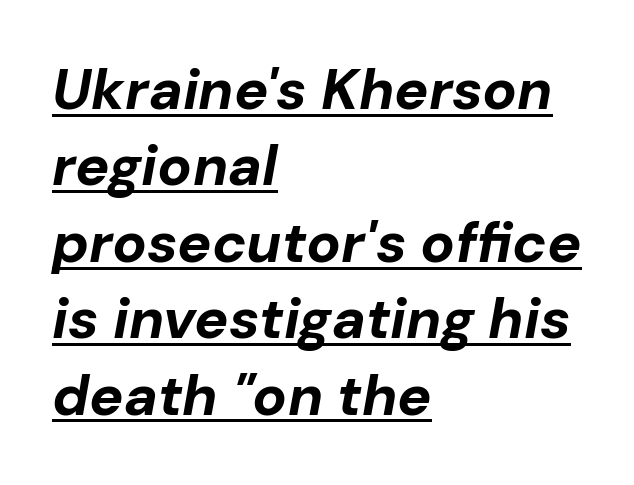
Q: Is the text bold? A: Yes.
Q: Is the text italic (slanted)? A: Yes, it leans right by about 10 degrees.
Q: Is the text underlined? A: Yes.
Q: How is the paragraph aligned? A: Left-aligned.
Q: Is the spacing between letters normal or unusually wide? A: Normal.
Q: Is the spacing between lines tight, normal or loose? A: Normal.
Q: Width (condensed, normal, or wide)? A: Normal.
Q: Stroke contrast? A: Low.
Q: x-height? A: Medium.
Q: Monospaced? A: No.
